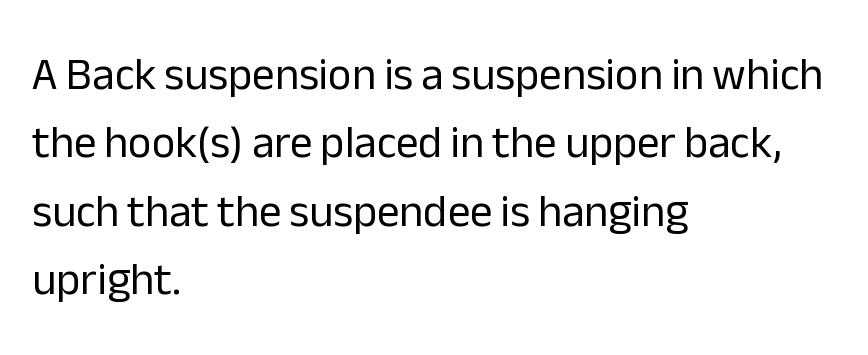
A typesetter would call this proportional, since set widths differ per character. Honestly, there is no underline to notice here at all. Note: no serifs on the glyphs. This rendering uses left alignment, leaving the right contour irregular. The letters stand upright; this is a roman face.
